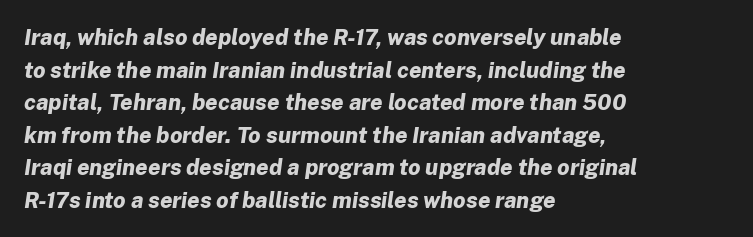
The image shows 22 px bold type, italic (leaning right); set left-aligned, normal line spacing (1.48x), normal letter spacing, not underlined.
